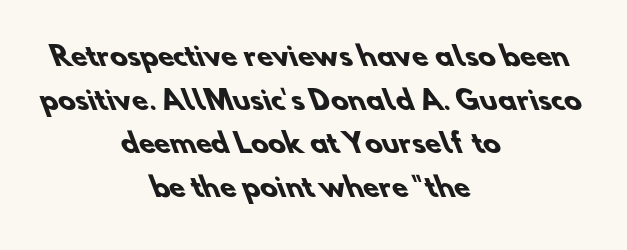
{"bold": "yes", "underline": "no", "align": "center", "line_spacing": "normal", "line_spacing_ratio": 1.68, "letter_spacing": "normal", "letter_spacing_em": 0.0, "glyph_px": 26}
